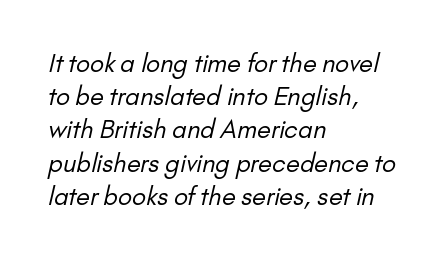
What stands out about the letter spacing? Nothing — it is the standard amount. Normally led — the rows are evenly, conventionally spaced. A student would call this left alignment; a typographer would say flush left, rag right. Check under the words: just untouched page. Think standard paragraph weight, or any step lighter than that.
